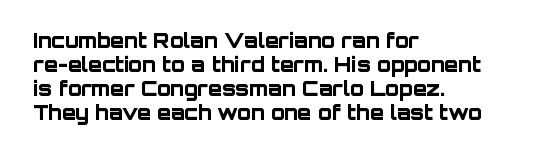
Q: Is the text bold? A: Yes.
Q: Is the text italic (slanted)? A: No, it is upright.
Q: Is the text underlined? A: No.
Q: How is the paragraph aligned? A: Left-aligned.
Q: Is the spacing between letters normal or unusually wide? A: Normal.
